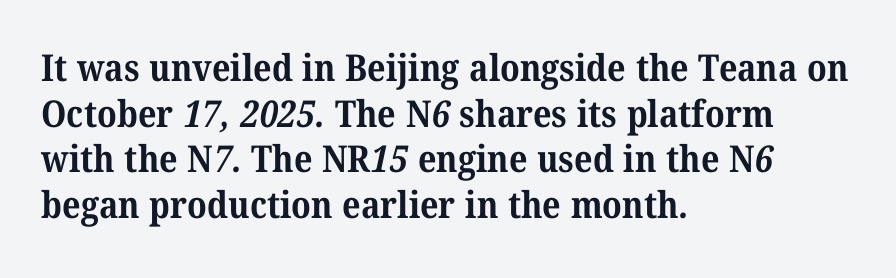
The words here are not underlined. Observe the ordinary spacing: letters are neighbours, not strangers. Every row of glyphs begins at an identical x-position on the left. Small tapered or slab feet sit at the stroke ends, so this counts as serif.
